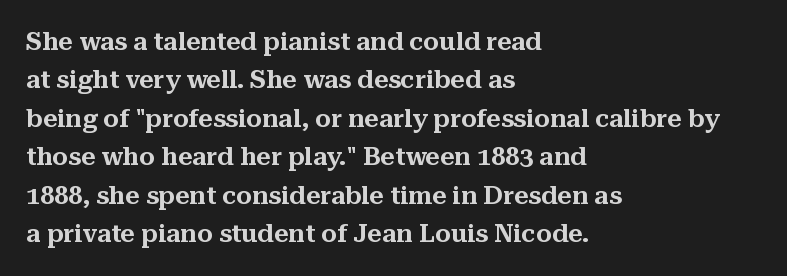
Q: Is the text italic (slanted)? A: No, it is upright.
Q: Is the text underlined? A: No.
Q: How is the paragraph aligned? A: Left-aligned.
Q: Is the spacing between letters normal or unusually wide? A: Normal.
Q: Is the spacing between lines tight, normal or loose? A: Normal.
